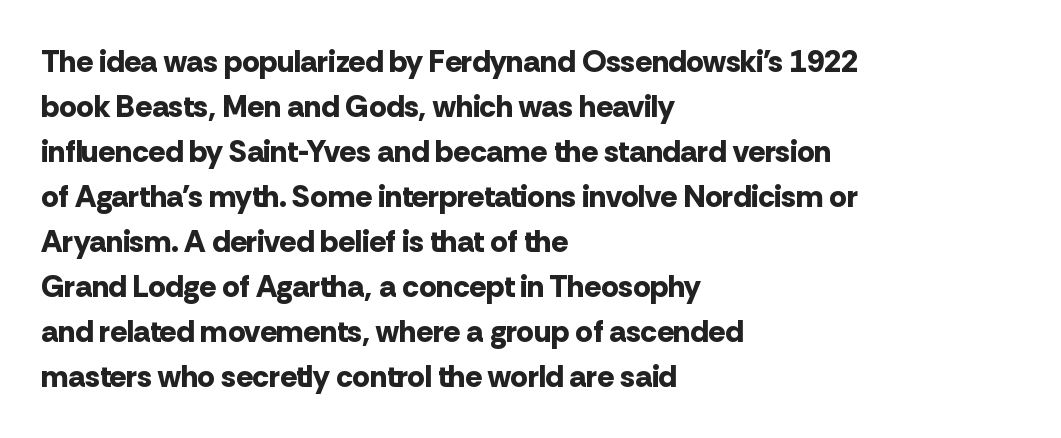
{"serif": "no", "italic": "no", "bold": "yes", "weight": "bold", "width": "normal", "stroke_contrast": "low", "x_height": "medium", "monospaced": "no", "underline": "no", "align": "left", "line_spacing": "normal", "line_spacing_ratio": 1.45, "letter_spacing": "normal", "letter_spacing_em": 0.0, "glyph_px": 31}
